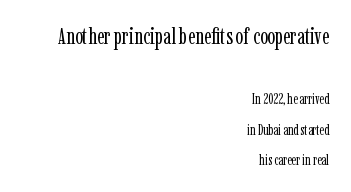
Scale decreases going downward across the two blocks. The letterforms sit at book weight or below. Inter-character spacing is left at the font's built-in metrics. Visually the block forms a straight wall on the right and a jagged coastline on the left. Rendered with straight, roman letterforms.
